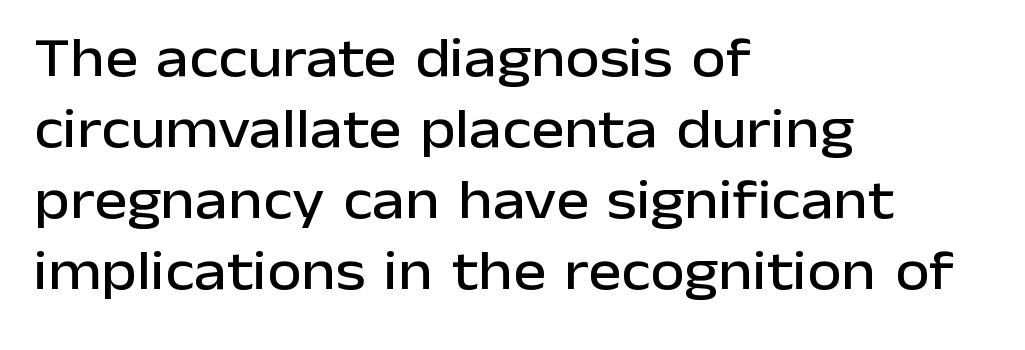
{"serif": "no", "italic": "no", "width": "normal", "stroke_contrast": "low", "x_height": "medium", "monospaced": "no", "underline": "no", "align": "left", "line_spacing": "normal", "line_spacing_ratio": 1.27, "letter_spacing": "normal", "letter_spacing_em": 0.0, "glyph_px": 56}
